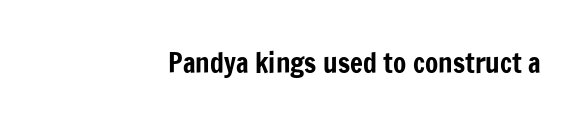
Q: Is the text italic (slanted)? A: No, it is upright.
Q: Is the text underlined? A: No.
Q: How is the paragraph aligned? A: Right-aligned.
Q: Is the spacing between letters normal or unusually wide? A: Normal.
